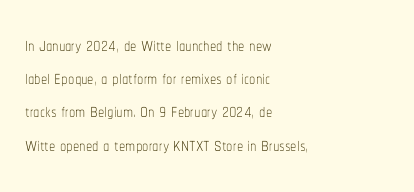
The image shows 25 px text type, upright; set left-aligned, normal line spacing (1.33x), normal letter spacing, not underlined.
